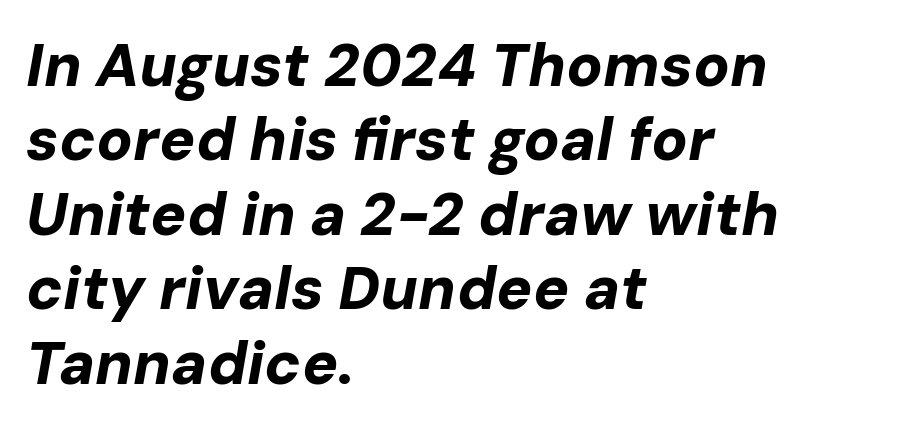
Q: Is the text bold? A: Yes.
Q: Is the text italic (slanted)? A: Yes, it leans right by about 10 degrees.
Q: Is the text underlined? A: No.
Q: How is the paragraph aligned? A: Left-aligned.
Q: Is the spacing between letters normal or unusually wide? A: Normal.
Q: Width (condensed, normal, or wide)? A: Normal.
Q: Stroke contrast? A: Low.
Q: x-height? A: Medium.
Q: Monospaced? A: No.
